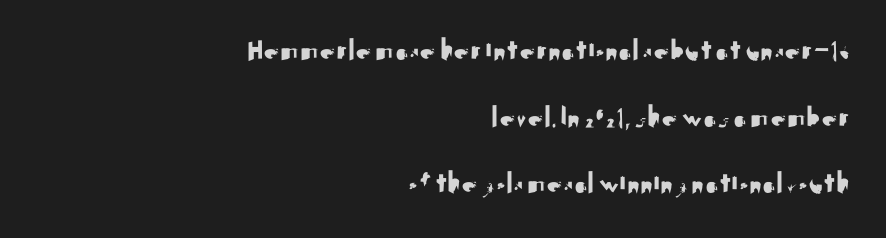
There is no visible air inserted between adjacent glyphs. The lettering stays uniformly vertical, giving the passage a roman look. These lines are rendered in a variable-pitch font. Descenders hang freely into open space. Typographically, this falls in the sans-serif category.
